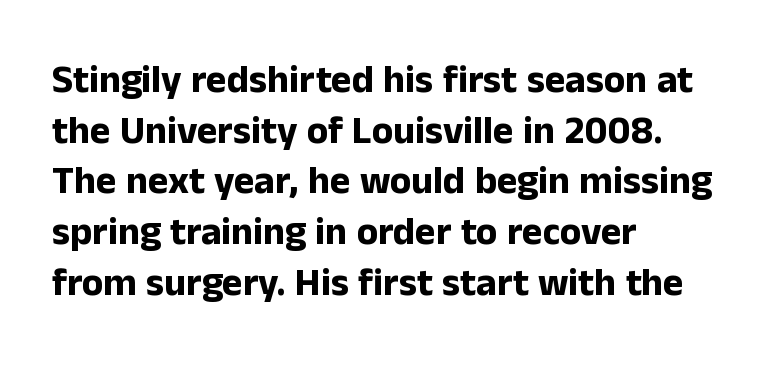
Q: Is the text bold? A: Yes.
Q: Is the text italic (slanted)? A: No, it is upright.
Q: Is the typeface a serif or a sans-serif typeface? A: Sans-serif.
Q: Is the text underlined? A: No.
Q: How is the paragraph aligned? A: Left-aligned.
Q: Is the spacing between letters normal or unusually wide? A: Normal.
Q: Is the spacing between lines tight, normal or loose? A: Normal.
Q: Width (condensed, normal, or wide)? A: Normal.
Q: Stroke contrast? A: Low.
Q: x-height? A: Medium.
Q: Monospaced? A: No.
